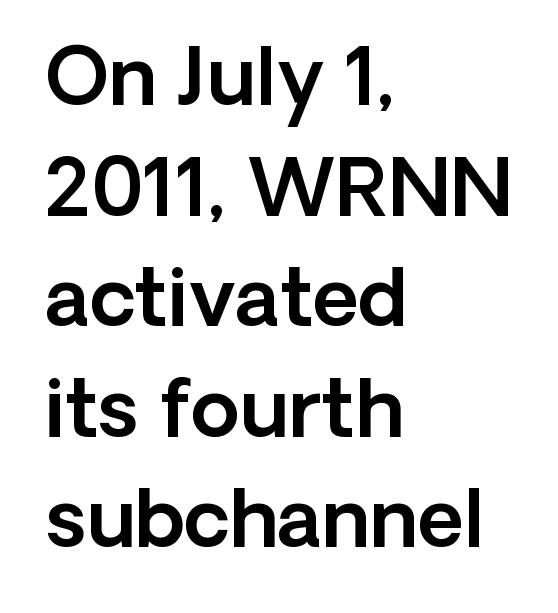
Character widths vary here, with narrow letters taking less room than wide ones. The typeface chosen for these lines omits serifs. Tracking here is standard; glyphs follow each other at the usual distance. Plain, unruled lines of type. Horizontally, the lines are justified to the leading edge only. This is roman type, the default non-slanted kind.
